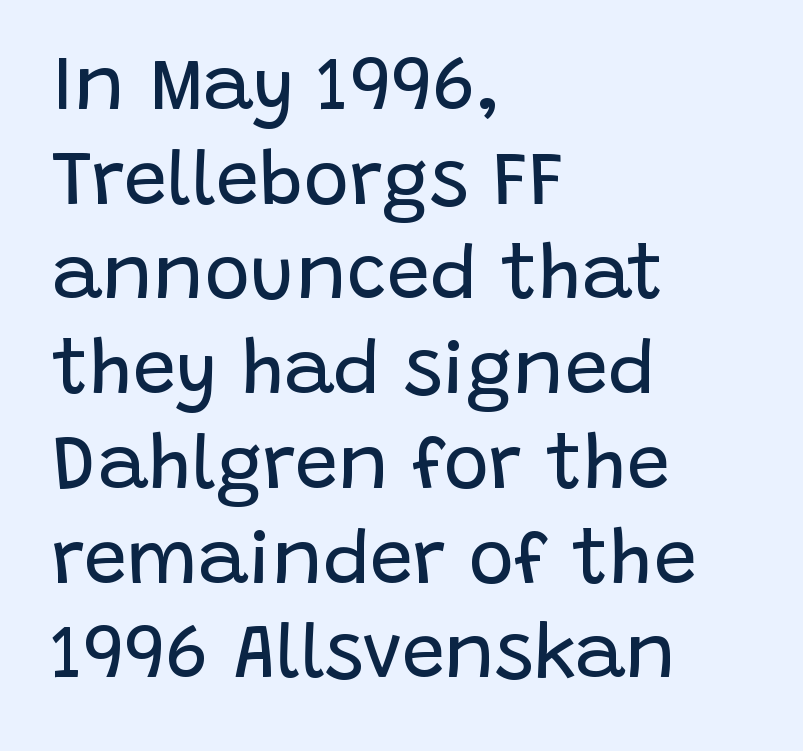
Think standard paragraph weight, or any step lighter than that. No feet cap the strokes, marking this as sans-serif type. The lines in this sample share a left origin and differ only in where they stop. Words float on clear page, feet unadorned.
